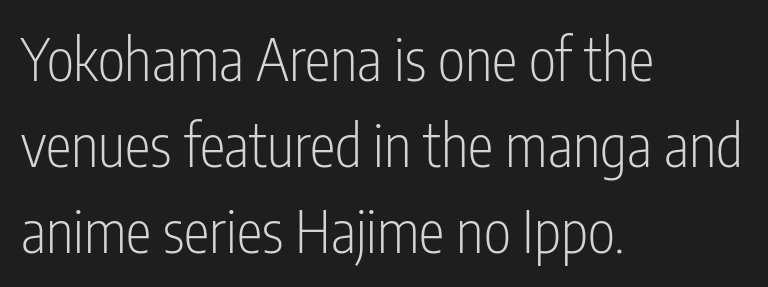
The image shows 58 px light, condensed sans-serif type, upright; set left-aligned, normal line spacing (1.48x), normal letter spacing, not underlined; low stroke contrast and a medium x-height.
